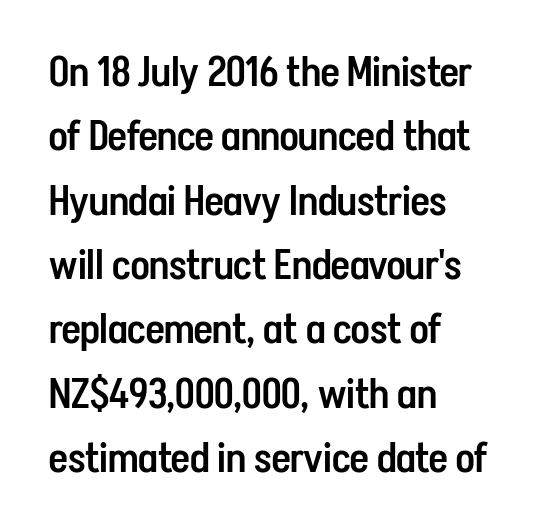
{"serif": "no", "italic": "no", "bold": "semi", "weight": "semibold", "width": "condensed", "stroke_contrast": "low", "x_height": "medium", "monospaced": "no", "underline": "no", "align": "left", "line_spacing": "normal", "line_spacing_ratio": 1.57, "letter_spacing": "normal", "letter_spacing_em": 0.0, "glyph_px": 41}
